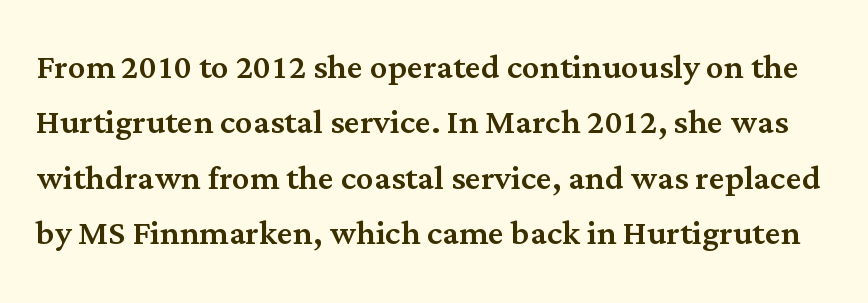
The image shows 44 px serif type, upright; set normal line spacing (1.26x), normal letter spacing, not underlined; medium stroke contrast and a medium x-height.
